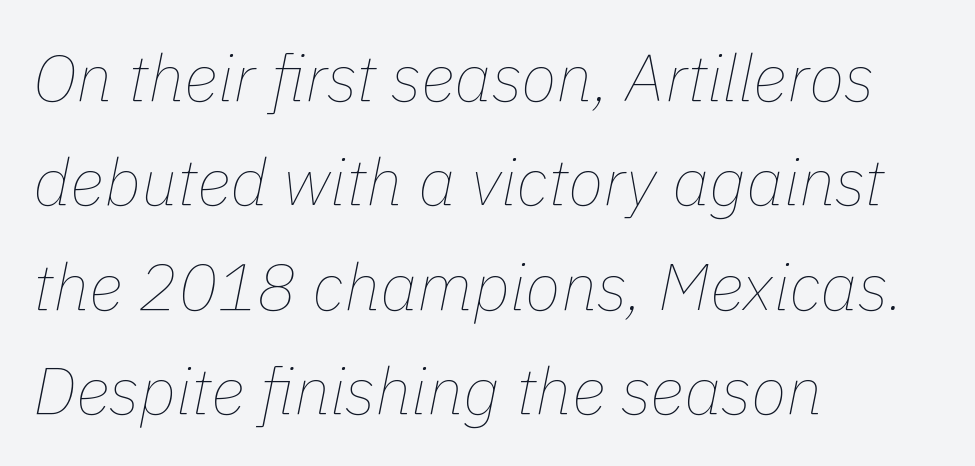
{"italic": "yes", "lean": "right", "slant_degrees": 11, "bold": "no", "weight": "thin", "width": "normal", "stroke_contrast": "low", "x_height": "medium", "monospaced": "no", "underline": "no", "align": "left", "line_spacing": "normal", "line_spacing_ratio": 1.58, "letter_spacing": "normal", "letter_spacing_em": 0.0, "glyph_px": 66}
